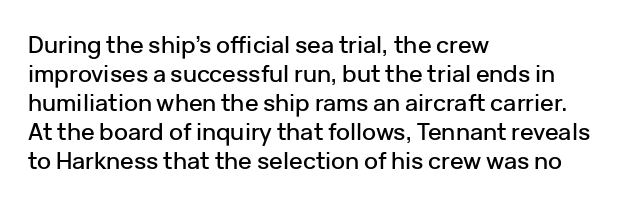
{"italic": "no", "underline": "no", "align": "left", "line_spacing": "normal", "line_spacing_ratio": 1.26, "letter_spacing": "normal", "letter_spacing_em": 0.0, "glyph_px": 23}
